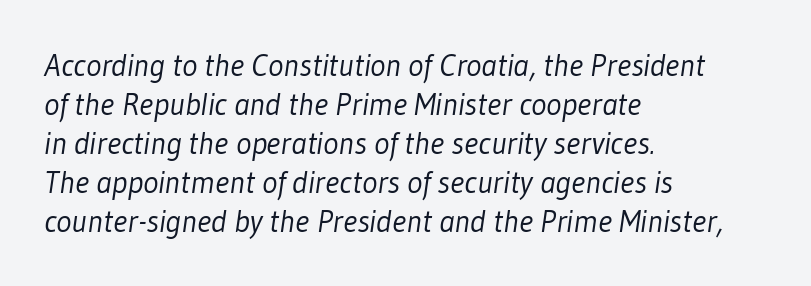
Q: Is the text bold? A: No.
Q: Is the typeface a serif or a sans-serif typeface? A: Sans-serif.
Q: Is the text underlined? A: No.
Q: How is the paragraph aligned? A: Left-aligned.
Q: Is the spacing between letters normal or unusually wide? A: Normal.
Q: Width (condensed, normal, or wide)? A: Condensed.
Q: Stroke contrast? A: Low.
Q: x-height? A: Medium.
Q: Monospaced? A: No.
